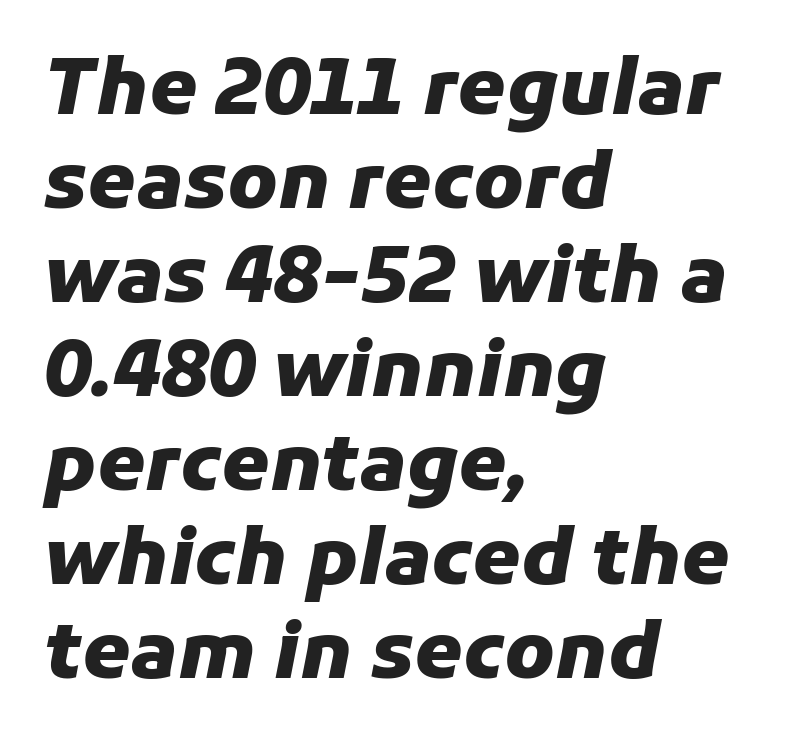
Q: Is the text bold? A: Yes.
Q: Is the text italic (slanted)? A: Yes, it leans right by about 11 degrees.
Q: Is the text underlined? A: No.
Q: How is the paragraph aligned? A: Left-aligned.
Q: Is the spacing between letters normal or unusually wide? A: Normal.
Q: Width (condensed, normal, or wide)? A: Normal.
Q: Stroke contrast? A: Low.
Q: x-height? A: Medium.
Q: Monospaced? A: No.
